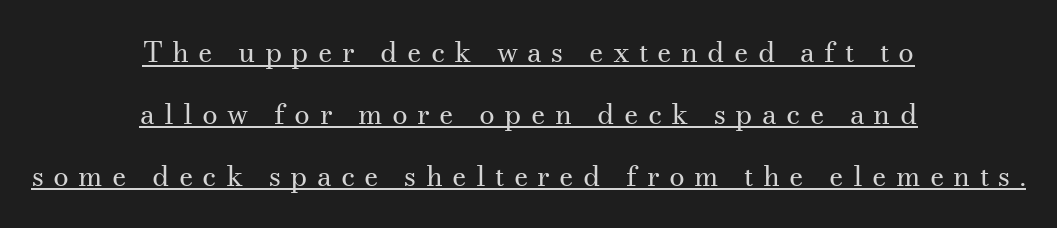
The rendering uses the underline text-decoration. No chunkiness to these letters — they're not bold. The passage shown is typeset with a serif family. The face used here is proportionally spaced, like ordinary book or web type. Tracking here is generous; glyphs stand well apart from one another. Typeset on center — no edge is straight.
